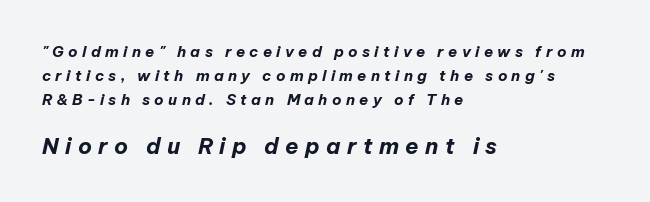
This is heavy type, rendered in bold. Short and long lines alike share a common starting point at left. A clean baseline with only descenders dipping below it. In terms of posture, this sample is oblique. What's the leading like? Ordinary, nothing unusual. This sample uses expanded letter spacing, leaving extra air between glyphs.
